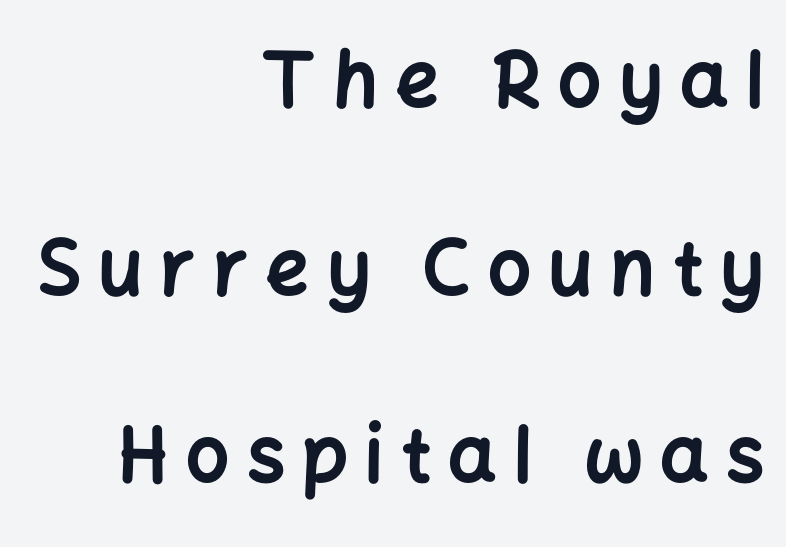
The image shows 76 px bold sans-serif type, upright; set right-aligned, loose line spacing (2.47x), unusually wide letter spacing (+0.23 em), not underlined; low stroke contrast and a medium x-height.
